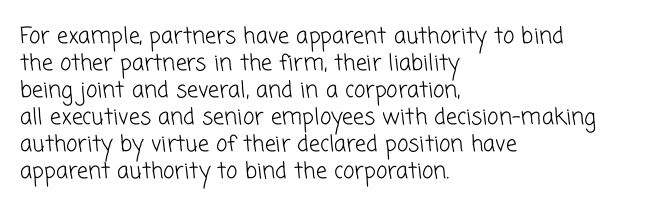
{"bold": "no", "underline": "no", "align": "left", "line_spacing_ratio": 1.23, "letter_spacing": "normal", "letter_spacing_em": 0.0, "glyph_px": 22}
